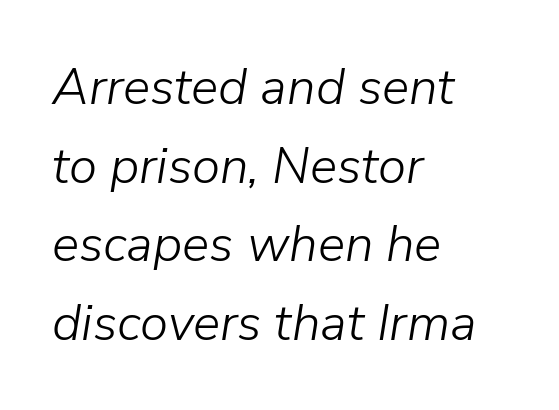
Do the characters align in a grid? No, the font is proportional. The letterforms sit at book weight or below. Italic: yes, the glyphs are oblique. Between one letter and the next there's only the usual sliver of space. The space directly below the letters is spotless.
